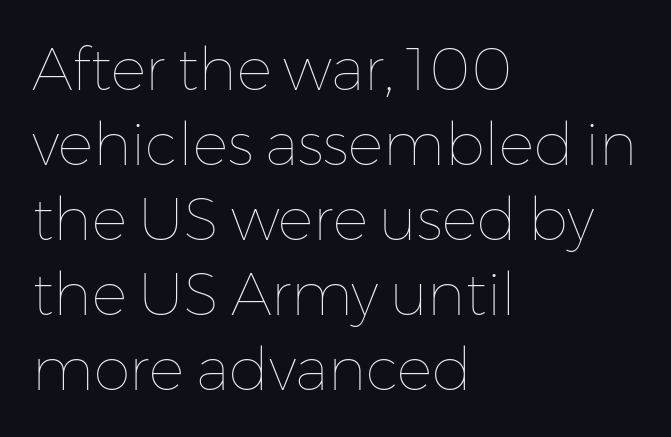
{"italic": "no", "bold": "no", "weight": "thin", "width": "normal", "stroke_contrast": "low", "x_height": "medium", "monospaced": "no", "underline": "no", "align": "left", "line_spacing": "normal", "line_spacing_ratio": 1.27, "letter_spacing": "normal", "letter_spacing_em": 0.0, "glyph_px": 59}
